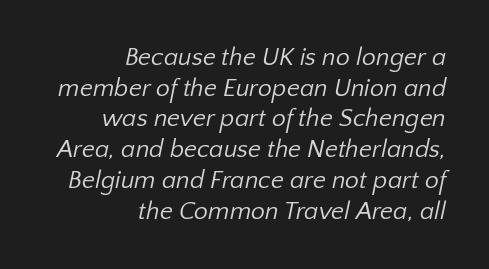
Q: Is the text bold? A: No.
Q: Is the text underlined? A: No.
Q: How is the paragraph aligned? A: Right-aligned.
Q: Is the spacing between letters normal or unusually wide? A: Normal.
